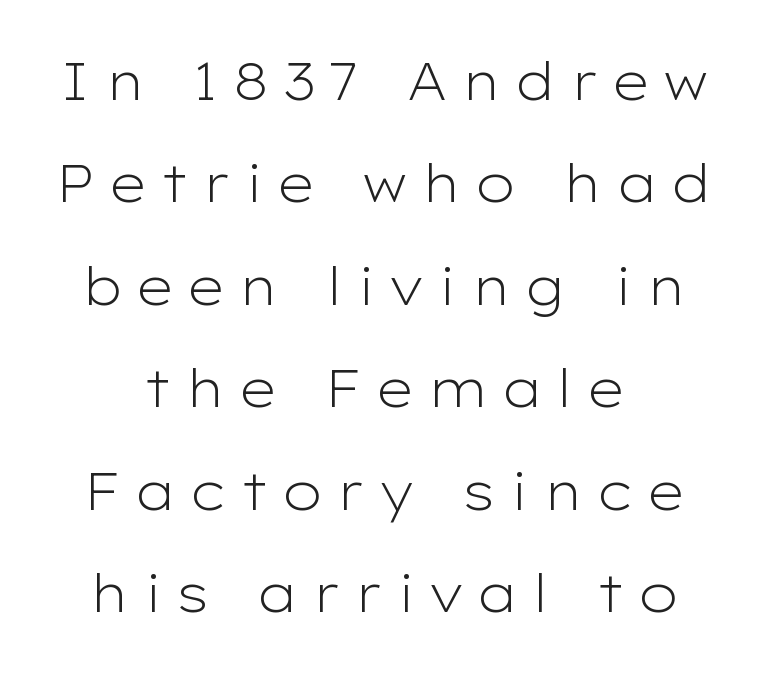
{"serif": "no", "italic": "no", "bold": "no", "weight": "light", "width": "wide", "stroke_contrast": "low", "x_height": "medium", "monospaced": "no", "underline": "no", "align": "center", "line_spacing": "loose", "line_spacing_ratio": 1.97, "letter_spacing": "wide", "letter_spacing_em": 0.25, "glyph_px": 52}
